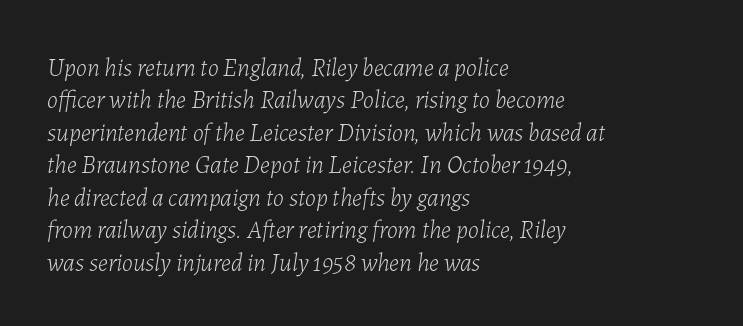
The text carries the slant typical of an italic or oblique font. The baseline area is clear. Tracking here is standard; glyphs follow each other at the usual distance. Stems here are at most as thick as an everyday book face.
